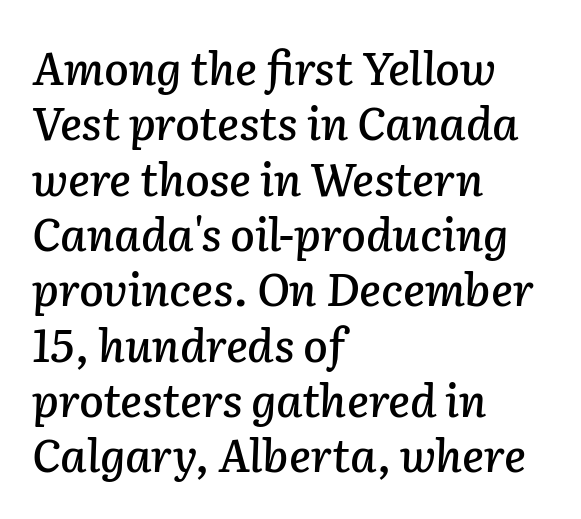
{"italic": "yes", "lean": "right", "slant_degrees": 2, "width": "normal", "stroke_contrast": "low", "x_height": "medium", "monospaced": "no", "underline": "no", "align": "left", "line_spacing_ratio": 1.23, "letter_spacing": "normal", "letter_spacing_em": 0.0, "glyph_px": 45}
